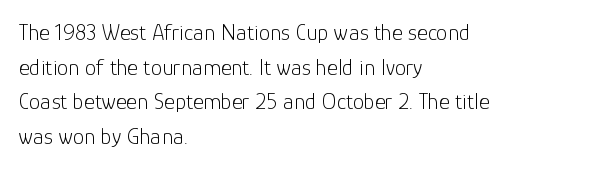
Q: Is the text bold? A: No.
Q: Is the text italic (slanted)? A: No, it is upright.
Q: Is the text underlined? A: No.
Q: How is the paragraph aligned? A: Left-aligned.
Q: Is the spacing between letters normal or unusually wide? A: Normal.
Q: Is the spacing between lines tight, normal or loose? A: Normal.
